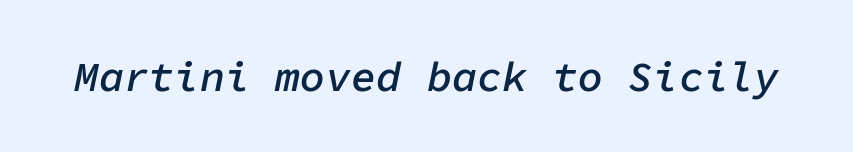
Q: Is the text bold? A: Semi-bold.
Q: Is the text italic (slanted)? A: Yes, it leans right by about 11 degrees.
Q: Is the text underlined? A: No.
Q: Is the spacing between letters normal or unusually wide? A: Normal.
Q: Width (condensed, normal, or wide)? A: Normal.
Q: Stroke contrast? A: Low.
Q: x-height? A: Medium.
Q: Monospaced? A: Yes.
